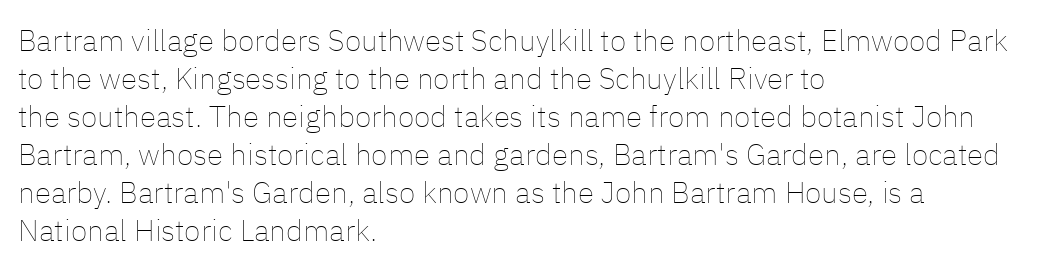
Posture: vertical. Reading down the block, your eye returns to a fixed left position each line. Look at the tracking — it's just the regular setting, nothing added. Descender tails drop into unmarked territory. How would I describe the line gaps? Plain and ordinary. Here the designer chose a conventional face with non-uniform glyph widths.
